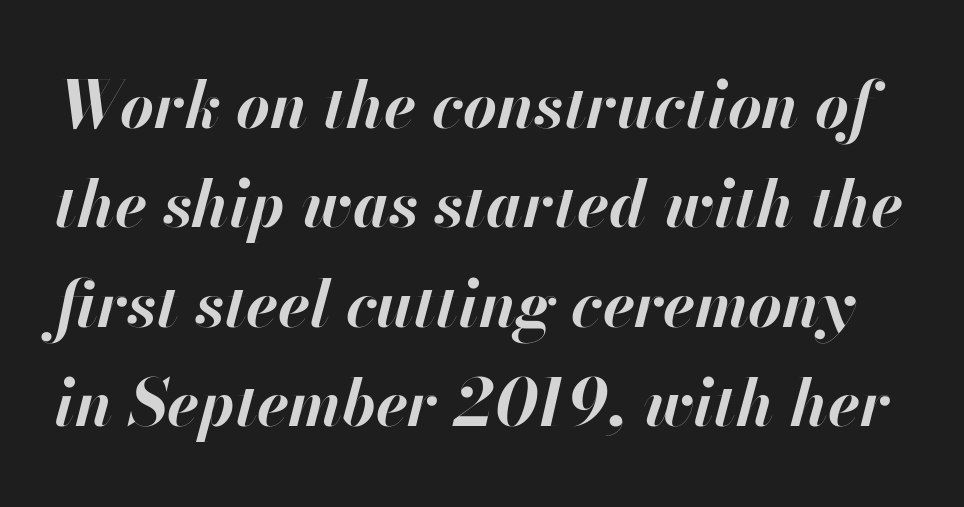
The image shows 65 px bold type, italic (leaning right); set normal line spacing (1.53x), normal letter spacing, not underlined; high stroke contrast and a small x-height.
